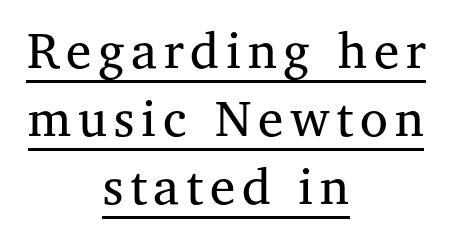
Q: Is the text bold? A: No.
Q: Is the text italic (slanted)? A: No, it is upright.
Q: Is the typeface a serif or a sans-serif typeface? A: Serif.
Q: Is the text underlined? A: Yes.
Q: How is the paragraph aligned? A: Centered.
Q: Is the spacing between lines tight, normal or loose? A: Normal.
Q: Width (condensed, normal, or wide)? A: Normal.
Q: Stroke contrast? A: Medium.
Q: x-height? A: Medium.
Q: Monospaced? A: No.
